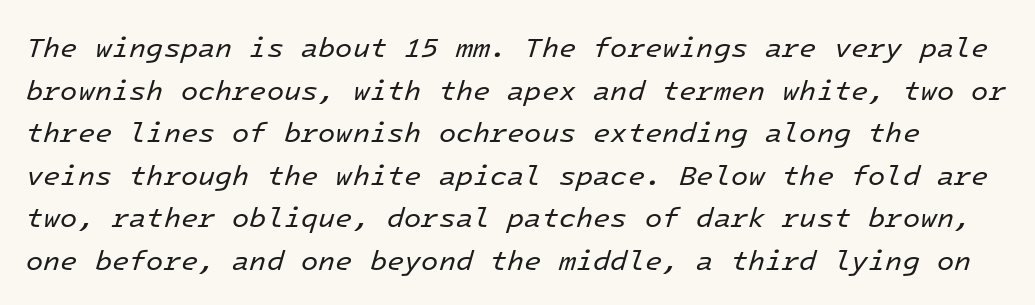
{"italic": "yes", "lean": "right", "slant_degrees": 16, "bold": "no", "weight": "regular", "width": "normal", "stroke_contrast": "low", "x_height": "medium", "monospaced": "yes", "underline": "no", "line_spacing": "normal", "line_spacing_ratio": 1.52, "letter_spacing": "normal", "letter_spacing_em": 0.0, "glyph_px": 28}
